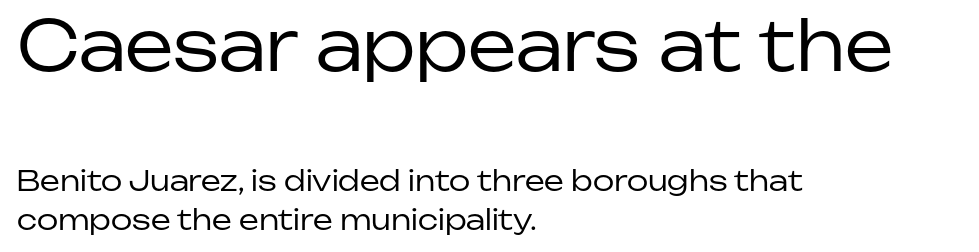
Q: Is the text bold? A: No.
Q: Is the text italic (slanted)? A: No, it is upright.
Q: Is the typeface a serif or a sans-serif typeface? A: Sans-serif.
Q: Is the text underlined? A: No.
Q: How is the paragraph aligned? A: Left-aligned.
Q: Is the spacing between letters normal or unusually wide? A: Normal.
Q: Is the spacing between lines tight, normal or loose? A: Normal.
Q: Which block of text is set in a larger size, the first (top) or the second (bottom)? A: The first (top) one.
Q: Width (condensed, normal, or wide)? A: Normal.
Q: Stroke contrast? A: Low.
Q: x-height? A: Medium.
Q: Monospaced? A: No.
